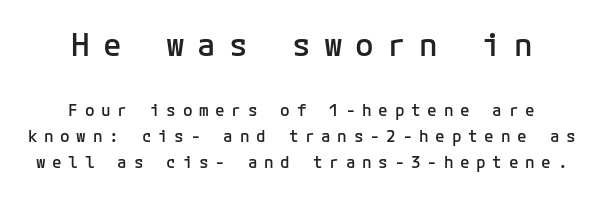
Each line is balanced around a shared central axis. Here the first block reads like a headline and the second like body copy. A somewhat darkened texture: the type is semibold rather than bold. Clear beneath every line of the passage. Style check: upright.
